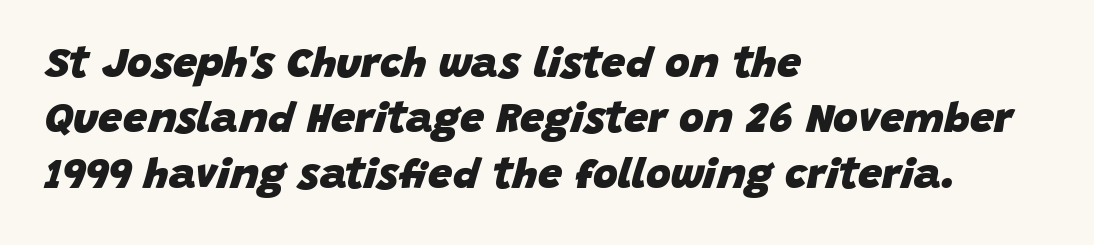
Q: Is the text bold? A: Yes.
Q: Is the text italic (slanted)? A: Yes, it leans right by about 15 degrees.
Q: Is the text underlined? A: No.
Q: How is the paragraph aligned? A: Left-aligned.
Q: Is the spacing between letters normal or unusually wide? A: Normal.
Q: Is the spacing between lines tight, normal or loose? A: Normal.
Q: Width (condensed, normal, or wide)? A: Normal.
Q: Stroke contrast? A: Low.
Q: x-height? A: Large.
Q: Monospaced? A: No.
